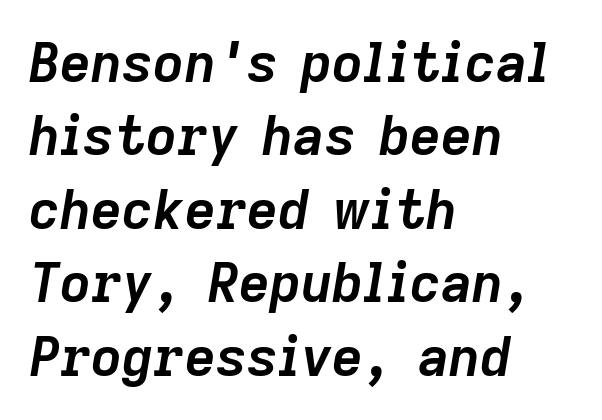
The face used here has the dense, thick strokes of a bold. In terms of letterspacing, this is plain default setting. Does the leading feel generous? No, just average. Looks like regular typesetting: each glyph gets only the width it needs. The area under the type is left untouched. The setting favours the left margin, as ordinary paragraphs usually do.
